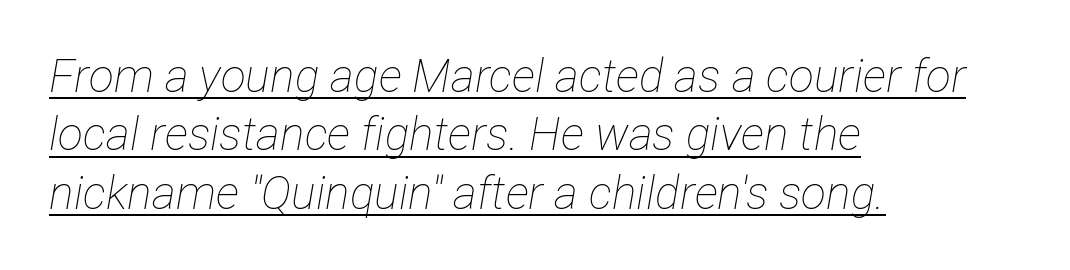
The image shows 46 px thin, condensed type, italic (leaning right); set left-aligned, normal line spacing (1.27x), normal letter spacing, underlined; low stroke contrast and a medium x-height.
